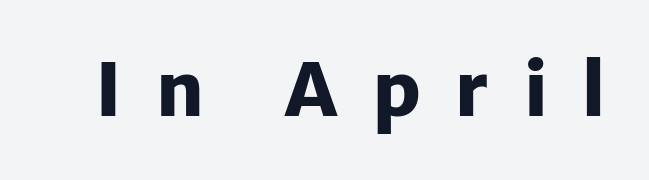
Q: Is the text bold? A: Yes.
Q: Is the text italic (slanted)? A: No, it is upright.
Q: Is the typeface a serif or a sans-serif typeface? A: Sans-serif.
Q: Is the text underlined? A: No.
Q: Is the spacing between letters normal or unusually wide? A: Unusually wide.
Q: Width (condensed, normal, or wide)? A: Normal.
Q: Stroke contrast? A: Low.
Q: x-height? A: Medium.
Q: Monospaced? A: No.
